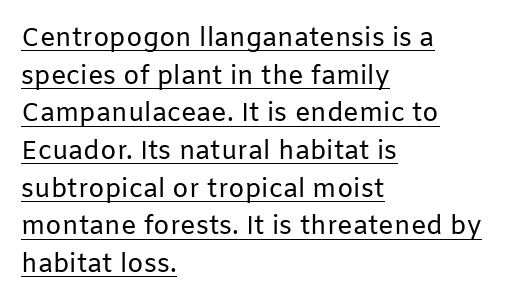
{"italic": "no", "bold": "no", "underline": "yes", "align": "left", "line_spacing": "normal", "line_spacing_ratio": 1.45, "letter_spacing": "normal", "letter_spacing_em": 0.0, "glyph_px": 26}
